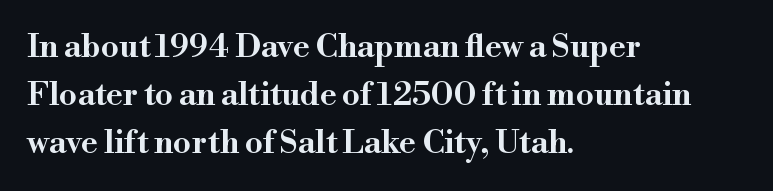
The image shows 32 px wide serif type, upright; set left-aligned, normal line spacing (1.5x), normal letter spacing, not underlined; high stroke contrast and a small x-height.
